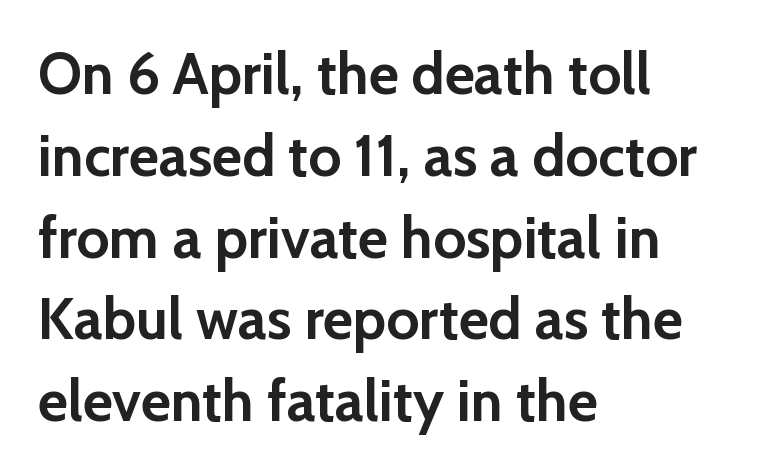
{"serif": "no", "italic": "no", "bold": "yes", "weight": "semibold", "width": "normal", "stroke_contrast": "low", "x_height": "medium", "monospaced": "no", "underline": "no", "align": "left", "line_spacing": "normal", "line_spacing_ratio": 1.41, "letter_spacing": "normal", "letter_spacing_em": 0.0, "glyph_px": 58}
